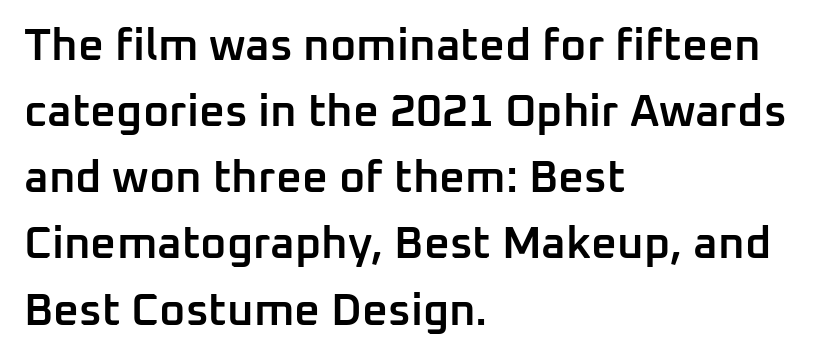
Q: Is the text bold? A: Semi-bold.
Q: Is the text italic (slanted)? A: No, it is upright.
Q: Is the typeface a serif or a sans-serif typeface? A: Sans-serif.
Q: Is the text underlined? A: No.
Q: How is the paragraph aligned? A: Left-aligned.
Q: Is the spacing between letters normal or unusually wide? A: Normal.
Q: Is the spacing between lines tight, normal or loose? A: Normal.
Q: Width (condensed, normal, or wide)? A: Normal.
Q: Stroke contrast? A: Low.
Q: x-height? A: Medium.
Q: Monospaced? A: No.
